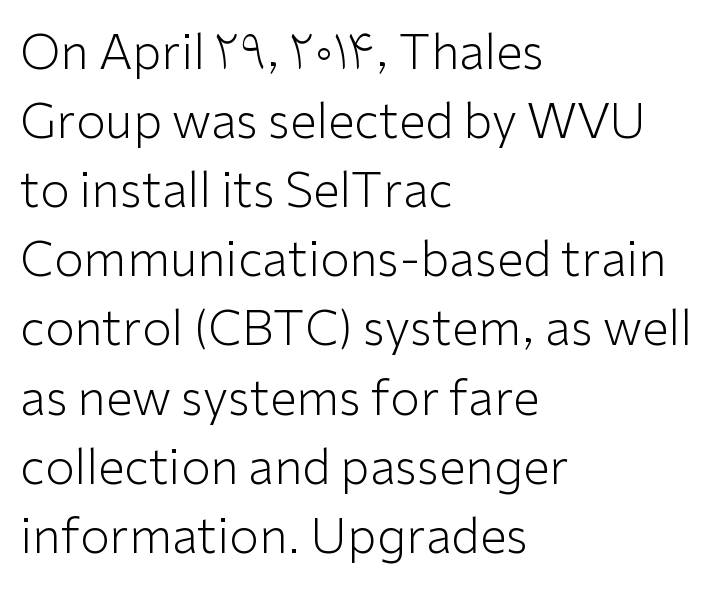
{"serif": "no", "italic": "no", "bold": "no", "weight": "light", "width": "normal", "stroke_contrast": "low", "x_height": "medium", "monospaced": "no", "underline": "no", "align": "left", "line_spacing": "normal", "line_spacing_ratio": 1.44, "letter_spacing": "normal", "letter_spacing_em": 0.0, "glyph_px": 48}
